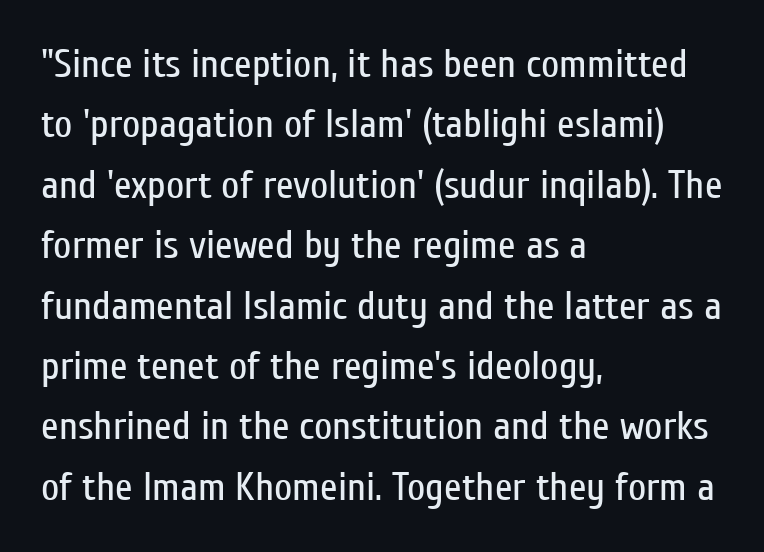
{"serif": "no", "italic": "no", "bold": "no", "weight": "regular", "width": "condensed", "stroke_contrast": "low", "x_height": "medium", "monospaced": "no", "underline": "no", "align": "left", "line_spacing": "normal", "line_spacing_ratio": 1.51, "letter_spacing": "normal", "letter_spacing_em": 0.0, "glyph_px": 40}
